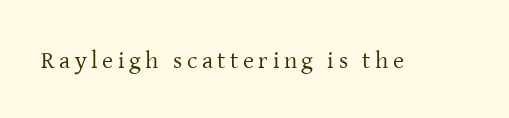
Only glyphs here, with clear space below each row. Posture: upright roman. The font is comparable to plain body text, perhaps lighter.
